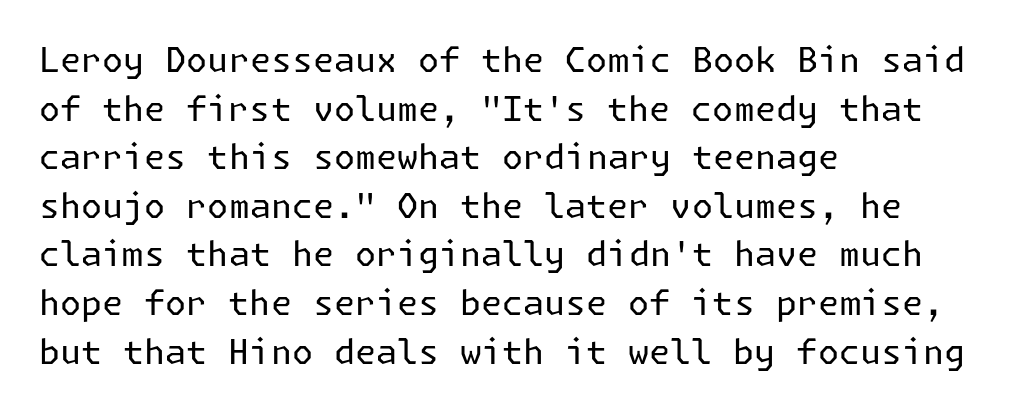
Q: Is the text bold? A: No.
Q: Is the text italic (slanted)? A: No, it is upright.
Q: Is the typeface a serif or a sans-serif typeface? A: Sans-serif.
Q: Is the text underlined? A: No.
Q: How is the paragraph aligned? A: Left-aligned.
Q: Is the spacing between letters normal or unusually wide? A: Normal.
Q: Is the spacing between lines tight, normal or loose? A: Normal.
Q: Width (condensed, normal, or wide)? A: Normal.
Q: Stroke contrast? A: Low.
Q: x-height? A: Medium.
